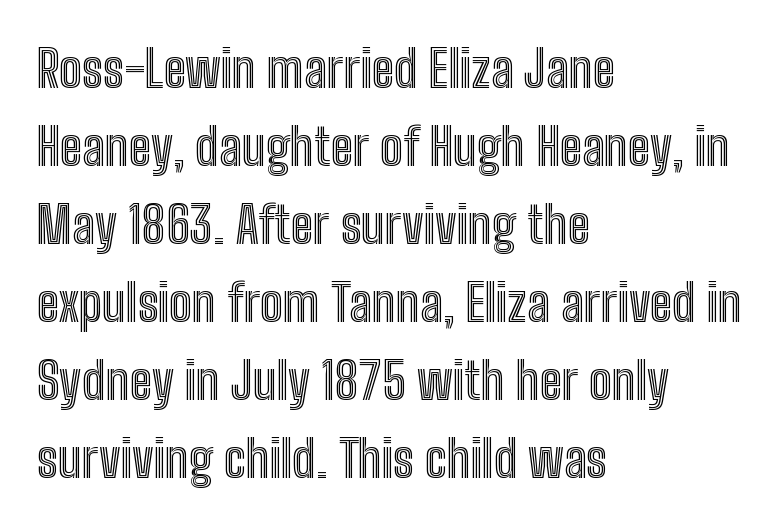
Every stem runs plumb, perpendicular to the baseline. Any mark beneath the type? The region is blank. This sample has the flowing, uneven cadence of proportional lettering. Where is the straight margin? On the left.
